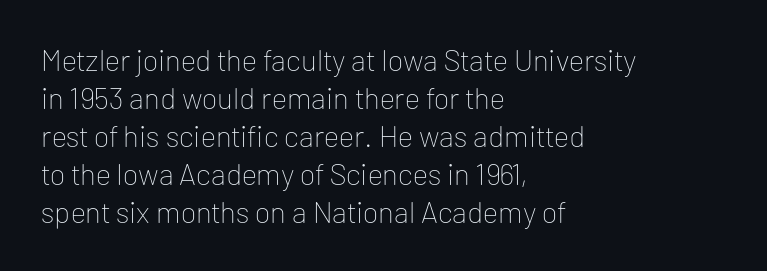
{"serif": "no", "italic": "no", "bold": "no", "weight": "thin", "width": "normal", "stroke_contrast": "low", "x_height": "medium", "monospaced": "no", "underline": "no", "align": "left", "line_spacing": "normal", "line_spacing_ratio": 1.27, "letter_spacing": "normal", "letter_spacing_em": 0.0, "glyph_px": 30}
